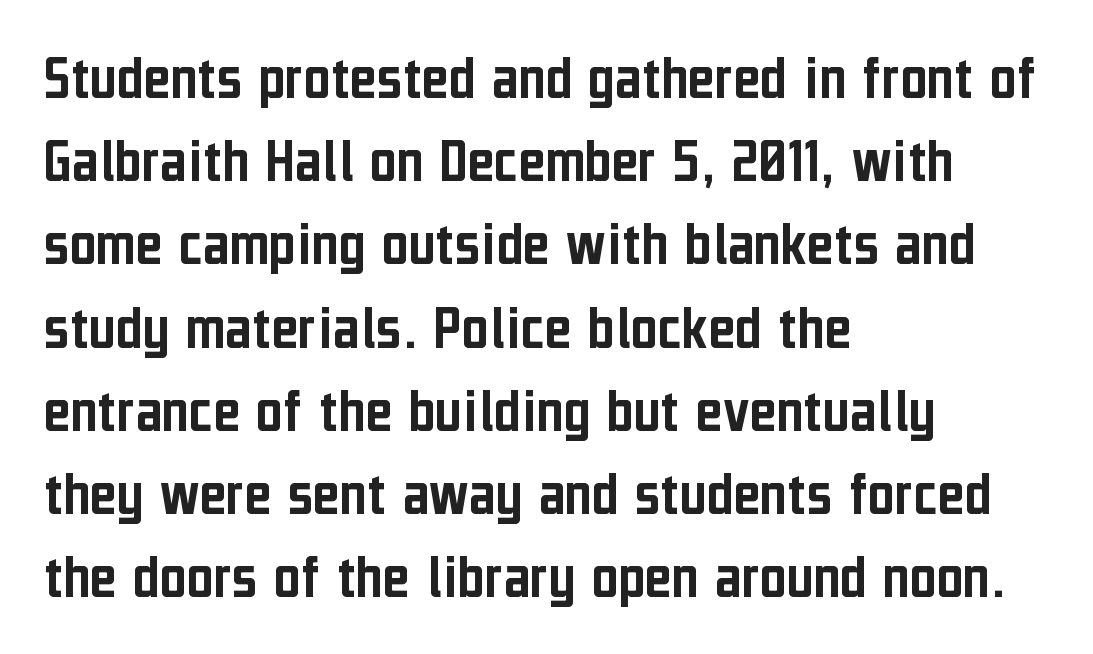
The image shows 65 px condensed sans-serif type, upright; set left-aligned, normal line spacing (1.28x), normal letter spacing, not underlined; low stroke contrast and a medium x-height.
